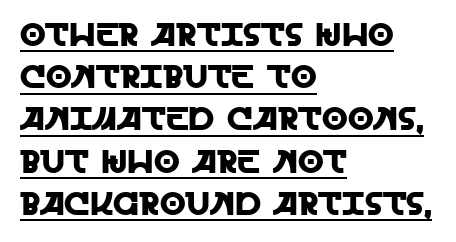
The image shows 33 px sans-serif type, upright; set left-aligned, normal line spacing (1.28x), normal letter spacing, underlined; a large x-height.
